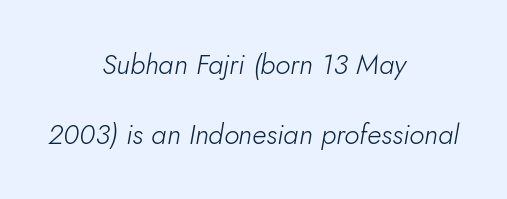
Q: Is the text bold? A: No.
Q: Is the text italic (slanted)? A: Yes, it leans right by about 10 degrees.
Q: Is the text underlined? A: No.
Q: How is the paragraph aligned? A: Centered.
Q: Is the spacing between letters normal or unusually wide? A: Normal.
Q: Is the spacing between lines tight, normal or loose? A: Loose.
Q: Width (condensed, normal, or wide)? A: Normal.
Q: Stroke contrast? A: Low.
Q: x-height? A: Small.
Q: Monospaced? A: No.
